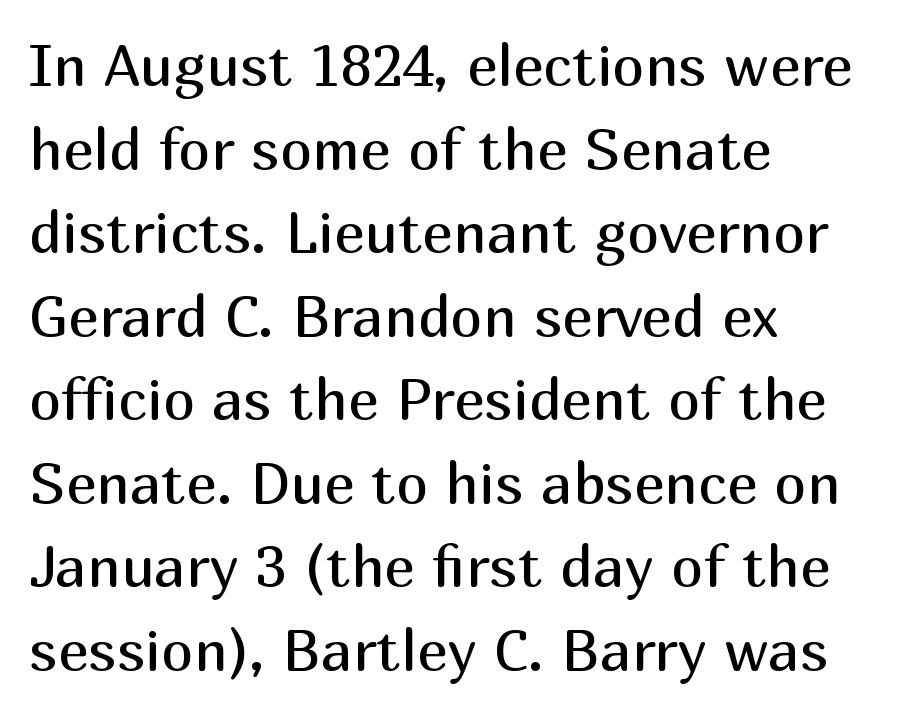
The image shows 58 px regular-weight sans-serif type, upright; set left-aligned, normal line spacing (1.44x), normal letter spacing, not underlined; medium stroke contrast and a medium x-height.
